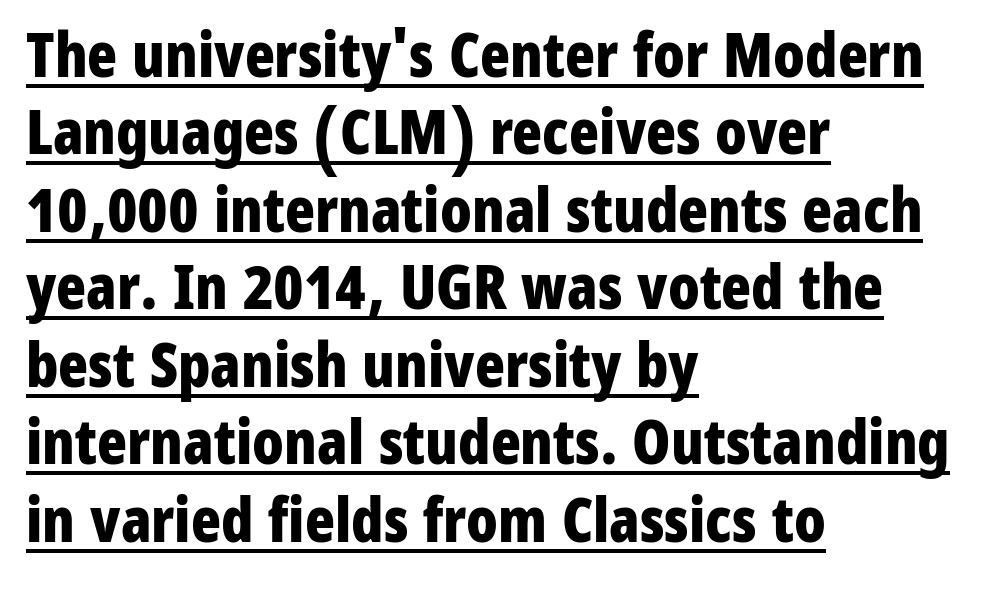
The image shows 62 px bold, condensed sans-serif type, upright; set left-aligned, normal line spacing (1.25x), normal letter spacing, underlined; low stroke contrast and a medium x-height.
